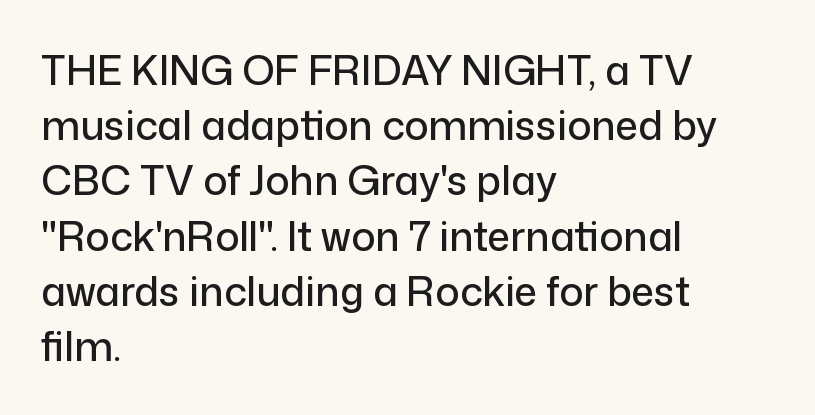
{"serif": "no", "italic": "no", "width": "normal", "stroke_contrast": "low", "x_height": "medium", "monospaced": "no", "underline": "no", "align": "left", "line_spacing": "normal", "line_spacing_ratio": 1.38, "letter_spacing": "normal", "letter_spacing_em": 0.0, "glyph_px": 40}
